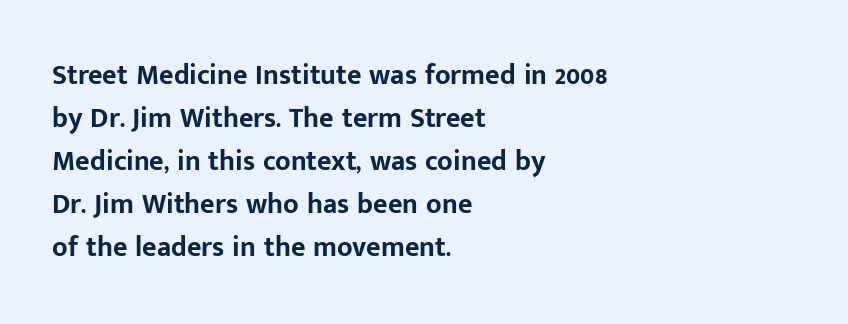
The image shows 28 px bold sans-serif type, upright; set left-aligned, normal line spacing (1.54x), normal letter spacing, not underlined; low stroke contrast and a medium x-height.
